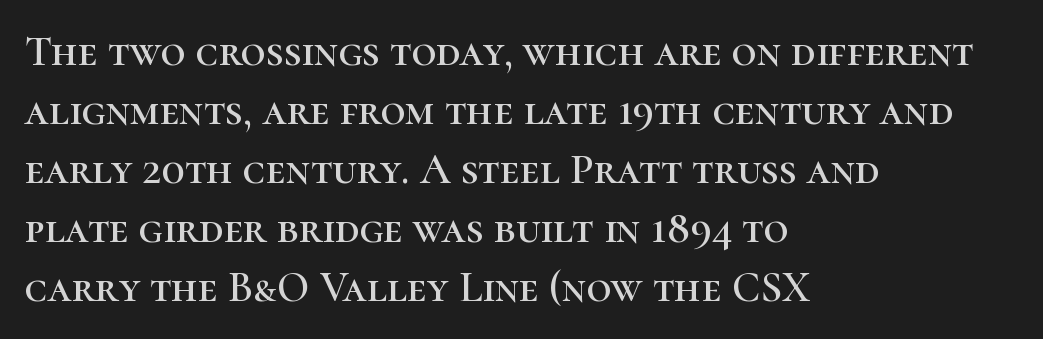
The image shows 43 px serif type, upright; set left-aligned, normal line spacing (1.37x), normal letter spacing, not underlined; high stroke contrast and a medium x-height.
